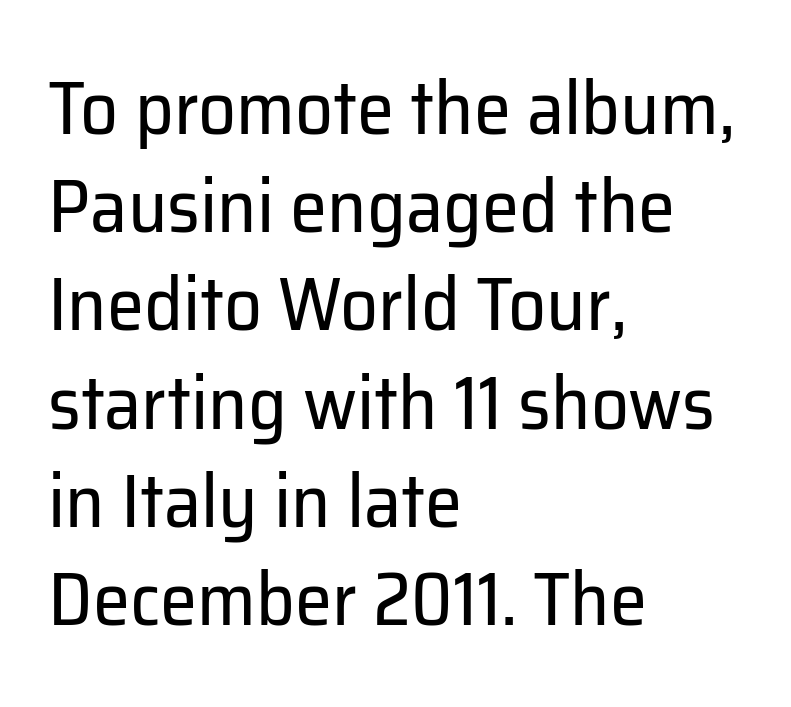
Q: Is the text bold? A: No.
Q: Is the text italic (slanted)? A: No, it is upright.
Q: Is the typeface a serif or a sans-serif typeface? A: Sans-serif.
Q: Is the text underlined? A: No.
Q: How is the paragraph aligned? A: Left-aligned.
Q: Is the spacing between letters normal or unusually wide? A: Normal.
Q: Is the spacing between lines tight, normal or loose? A: Normal.
Q: Width (condensed, normal, or wide)? A: Normal.
Q: Stroke contrast? A: Low.
Q: x-height? A: Medium.
Q: Monospaced? A: No.
